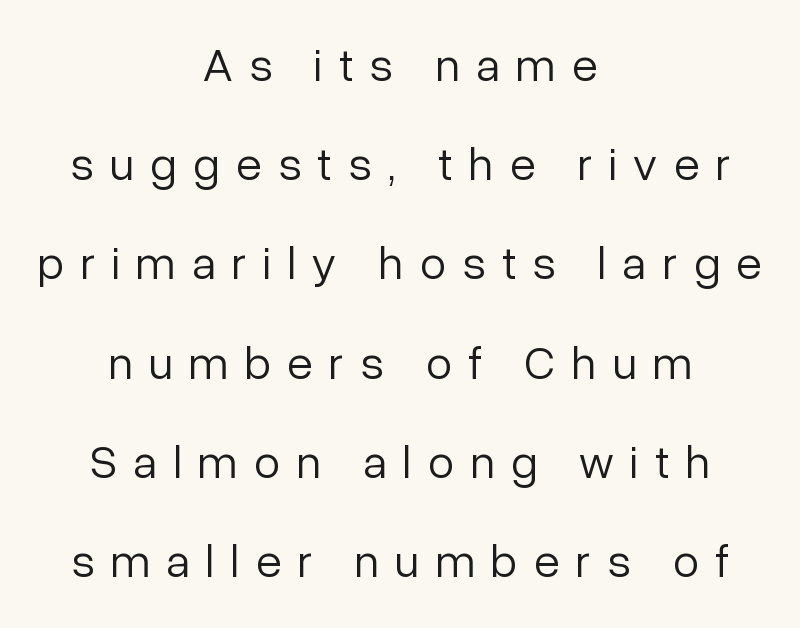
Q: Is the text bold? A: No.
Q: Is the text italic (slanted)? A: No, it is upright.
Q: Is the typeface a serif or a sans-serif typeface? A: Sans-serif.
Q: Is the text underlined? A: No.
Q: How is the paragraph aligned? A: Centered.
Q: Is the spacing between letters normal or unusually wide? A: Unusually wide.
Q: Is the spacing between lines tight, normal or loose? A: Loose.
Q: Width (condensed, normal, or wide)? A: Normal.
Q: Stroke contrast? A: Low.
Q: x-height? A: Medium.
Q: Monospaced? A: No.
